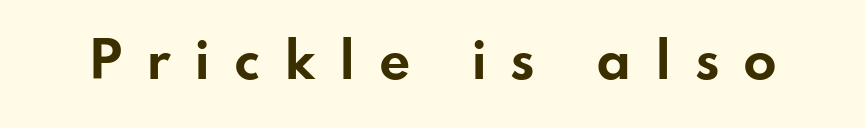
{"serif": "no", "italic": "no", "bold": "yes", "weight": "bold", "width": "wide", "stroke_contrast": "low", "x_height": "small", "monospaced": "no", "underline": "no", "letter_spacing": "wide", "letter_spacing_em": 0.48, "glyph_px": 49}
